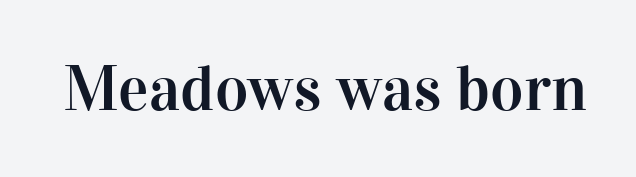
Q: Is the text italic (slanted)? A: No, it is upright.
Q: Is the typeface a serif or a sans-serif typeface? A: Serif.
Q: Is the text underlined? A: No.
Q: Is the spacing between letters normal or unusually wide? A: Normal.
Q: Width (condensed, normal, or wide)? A: Normal.
Q: Stroke contrast? A: High.
Q: x-height? A: Medium.
Q: Monospaced? A: No.
